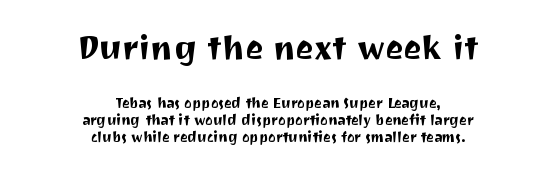
Q: Is the text italic (slanted)? A: No, it is upright.
Q: Is the typeface a serif or a sans-serif typeface? A: Sans-serif.
Q: Is the text underlined? A: No.
Q: How is the paragraph aligned? A: Centered.
Q: Is the spacing between letters normal or unusually wide? A: Normal.
Q: Which block of text is set in a larger size, the first (top) or the second (bottom)? A: The first (top) one.
Q: Width (condensed, normal, or wide)? A: Normal.
Q: Stroke contrast? A: Medium.
Q: x-height? A: Medium.
Q: Monospaced? A: No.
